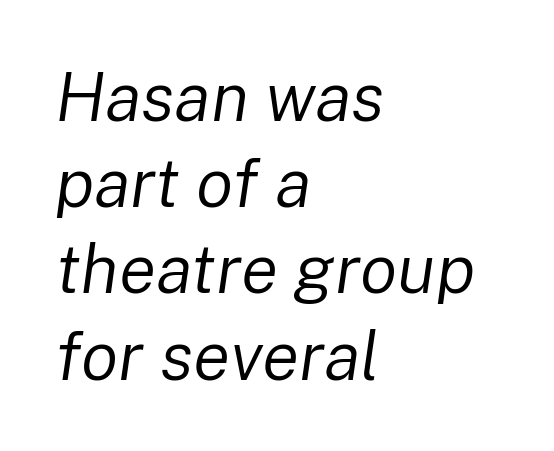
The image shows 69 px regular-weight type, italic (leaning right); set left-aligned, normal line spacing (1.25x), normal letter spacing, not underlined; low stroke contrast and a medium x-height.
